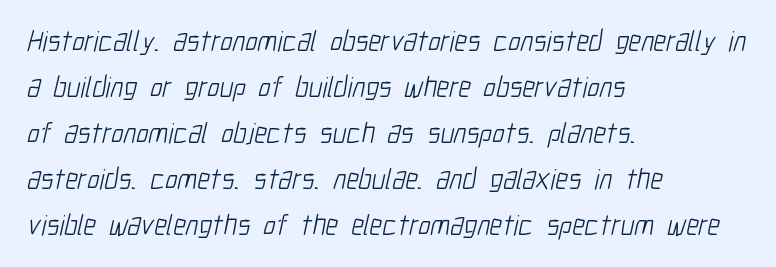
The image shows 29 px light, condensed sans-serif type; set left-aligned, normal line spacing (1.59x), normal letter spacing, not underlined; low stroke contrast and a medium x-height.
